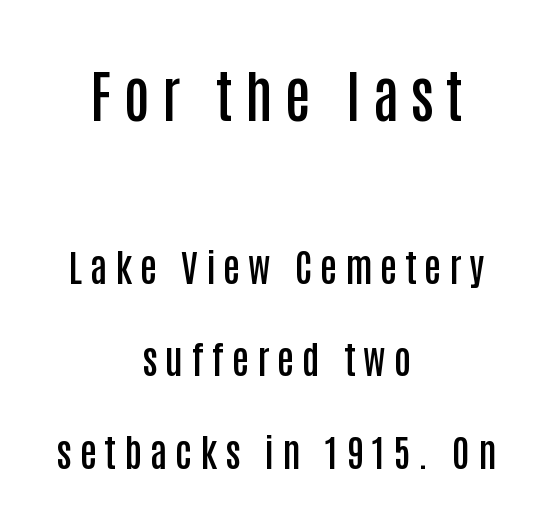
Q: Is the text bold? A: Semi-bold.
Q: Is the text italic (slanted)? A: No, it is upright.
Q: Is the typeface a serif or a sans-serif typeface? A: Sans-serif.
Q: Is the text underlined? A: No.
Q: How is the paragraph aligned? A: Centered.
Q: Is the spacing between letters normal or unusually wide? A: Unusually wide.
Q: Is the spacing between lines tight, normal or loose? A: Loose.
Q: Which block of text is set in a larger size, the first (top) or the second (bottom)? A: The first (top) one.
Q: Width (condensed, normal, or wide)? A: Condensed.
Q: Stroke contrast? A: Low.
Q: x-height? A: Large.
Q: Monospaced? A: No.
